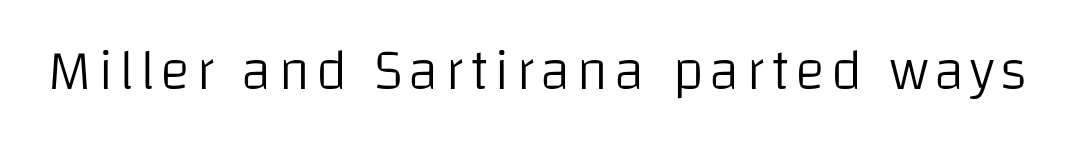
The image shows 57 px light sans-serif type, upright; set not underlined; low stroke contrast and a large x-height.
